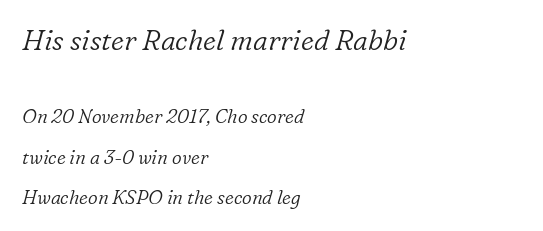
{"serif": "yes", "italic": "yes", "lean": "right", "slant_degrees": 16, "bold": "no", "weight": "light", "width": "normal", "stroke_contrast": "low", "x_height": "medium", "monospaced": "no", "underline": "no", "align": "left", "line_spacing": "loose", "line_spacing_ratio": 2.13, "letter_spacing": "normal", "letter_spacing_em": 0.0, "larger_block": "first", "size_ratio": 1.47, "glyph_px": 28}
